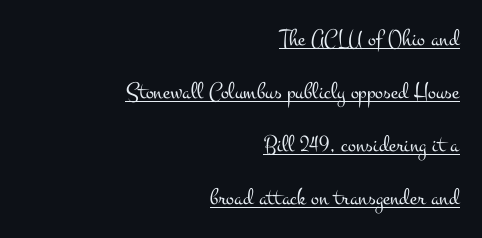
{"bold": "no", "underline": "yes", "align": "right", "line_spacing": "loose", "line_spacing_ratio": 2.21, "letter_spacing": "normal", "letter_spacing_em": 0.0, "glyph_px": 24}
